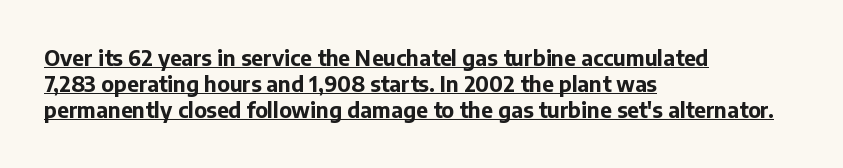
The image shows 21 px bold type, upright; set left-aligned, normal line spacing (1.25x), normal letter spacing, underlined.
